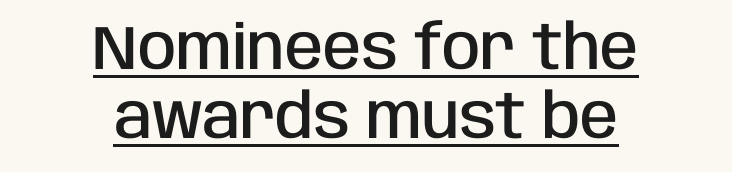
The image shows 62 px semibold, condensed sans-serif type, upright; set centered, tight line spacing (1.11x), normal letter spacing, underlined; low stroke contrast and a large x-height.
